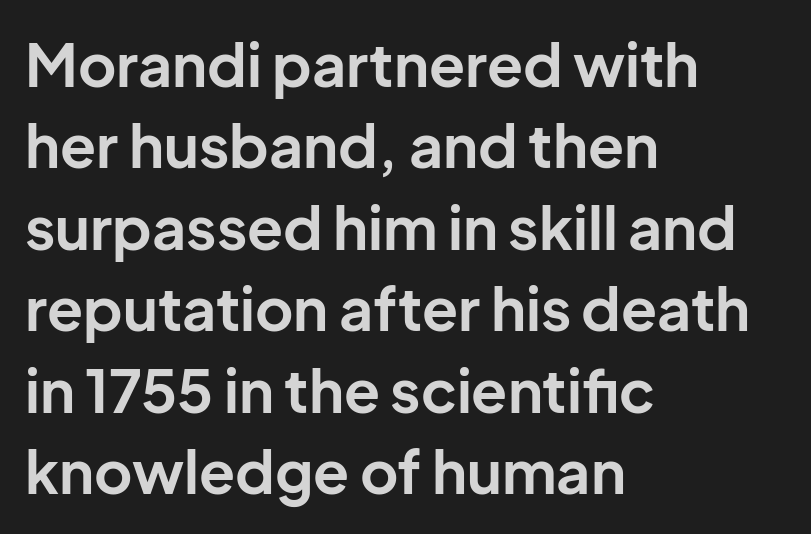
{"serif": "no", "italic": "no", "bold": "yes", "weight": "bold", "width": "normal", "stroke_contrast": "low", "x_height": "medium", "monospaced": "no", "underline": "no", "align": "left", "line_spacing": "normal", "line_spacing_ratio": 1.38, "letter_spacing": "normal", "letter_spacing_em": 0.0, "glyph_px": 59}
